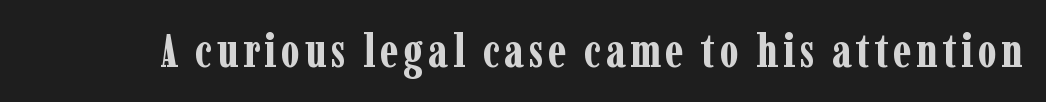
The image shows 46 px bold, condensed serif type, upright; set not underlined; low stroke contrast and a medium x-height.
